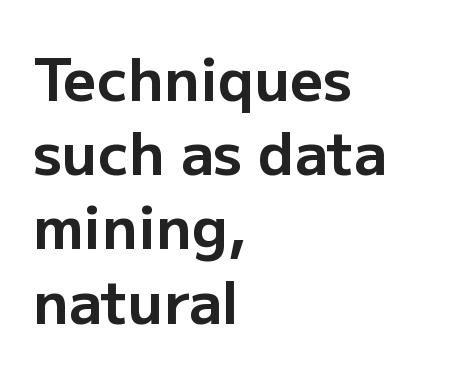
{"serif": "no", "italic": "no", "bold": "yes", "weight": "bold", "width": "normal", "stroke_contrast": "low", "x_height": "medium", "monospaced": "no", "underline": "no", "align": "left", "line_spacing": "normal", "line_spacing_ratio": 1.28, "letter_spacing": "normal", "letter_spacing_em": 0.0, "glyph_px": 58}
